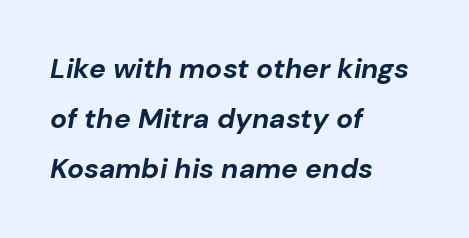
{"italic": "yes", "lean": "right", "slant_degrees": 10, "bold": "yes", "weight": "bold", "width": "normal", "stroke_contrast": "low", "x_height": "medium", "monospaced": "no", "underline": "no", "align": "left", "line_spacing_ratio": 1.79, "letter_spacing": "normal", "letter_spacing_em": 0.0, "glyph_px": 28}
